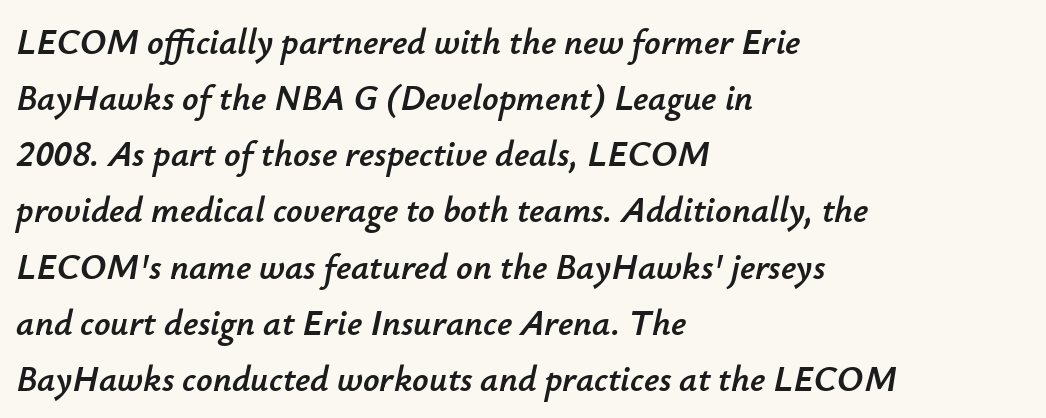
The block of text has a typical density, with ordinary space between rows. The passage is arranged the way most books set body copy — flush left. You could not count columns in this text — the font is proportionally spaced. Descenders are the only things crossing below the line.
